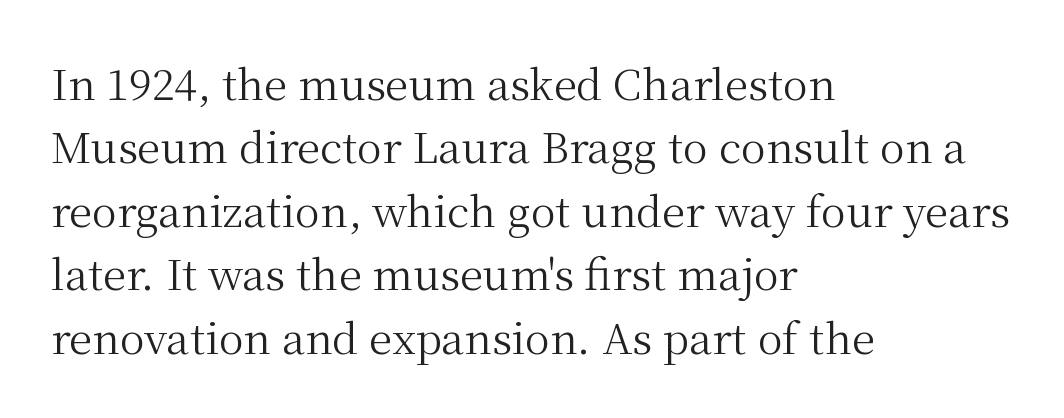
Underlining? Definitely not there. Character widths vary here, with narrow letters taking less room than wide ones. No extra tracking has been applied to these lines. Rendered with straight, roman letterforms.
